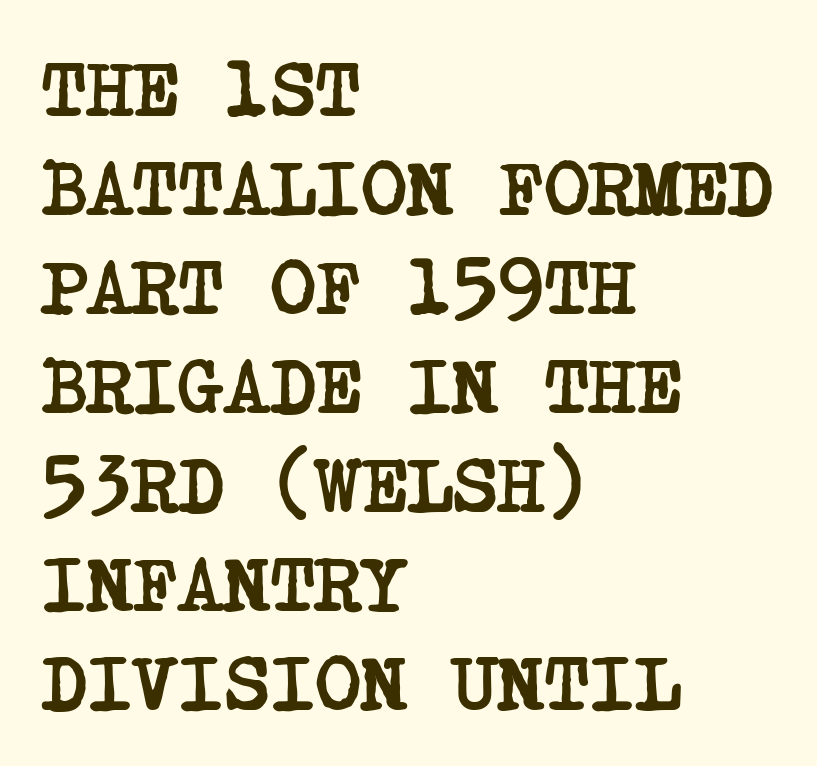
The image shows 78 px semibold, condensed serif type; set left-aligned, normal line spacing (1.27x), normal letter spacing, not underlined; low stroke contrast and a large x-height.
